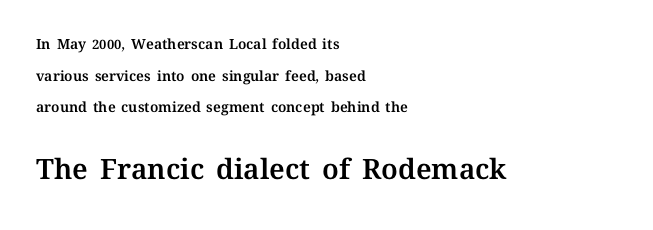
Block two is the big one; block one sits smaller above it. Nobody touched the tracking dial on this one. Honestly, the rows look like they've been pulled way apart. Think of a printed novel: that variable character pitch is what you see here.
